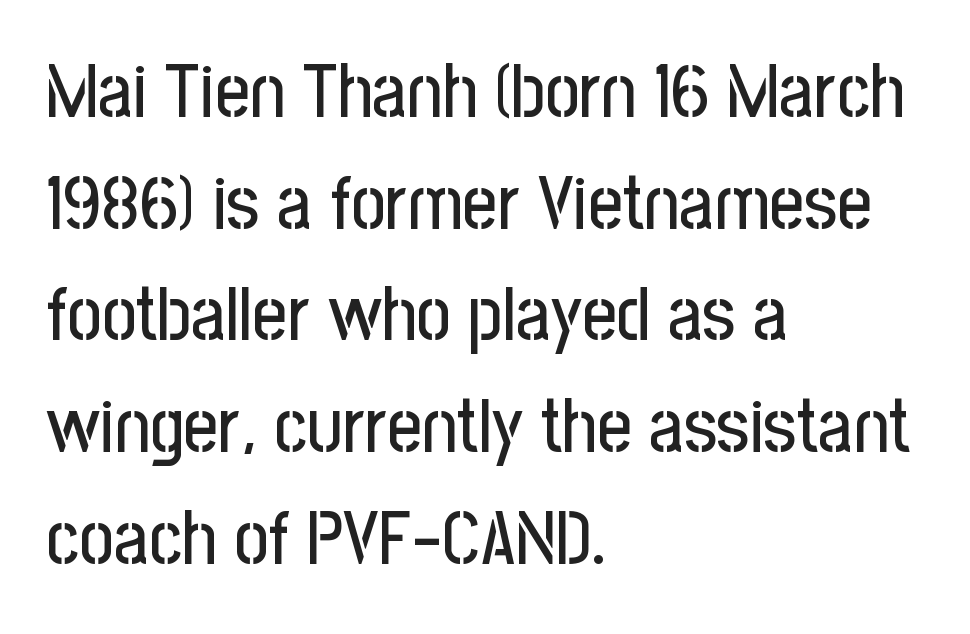
Standard letterfit; no display-style spreading of the glyphs. Underlining? Definitely not there. The axis of the letterforms is exactly vertical. Summary of vertical rhythm: regular, with standard interline spacing.
